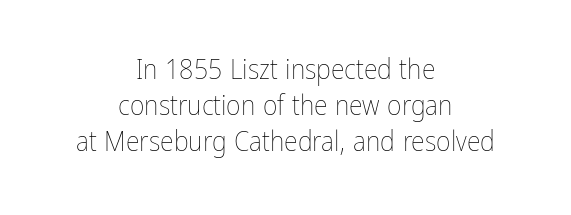
{"italic": "no", "bold": "no", "weight": "thin", "width": "condensed", "stroke_contrast": "low", "x_height": "medium", "monospaced": "no", "underline": "no", "align": "center", "line_spacing": "normal", "line_spacing_ratio": 1.28, "letter_spacing": "normal", "letter_spacing_em": 0.0, "glyph_px": 28}
